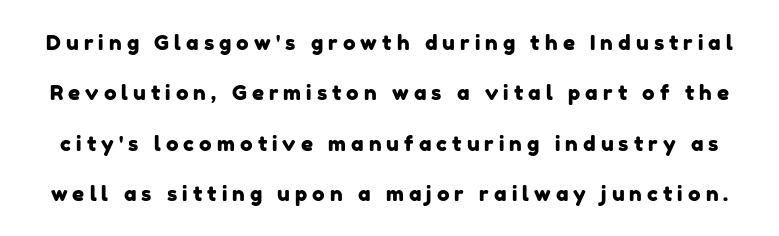
Q: Is the text underlined? A: No.
Q: Is the spacing between letters normal or unusually wide? A: Unusually wide.
Q: Is the spacing between lines tight, normal or loose? A: Loose.
